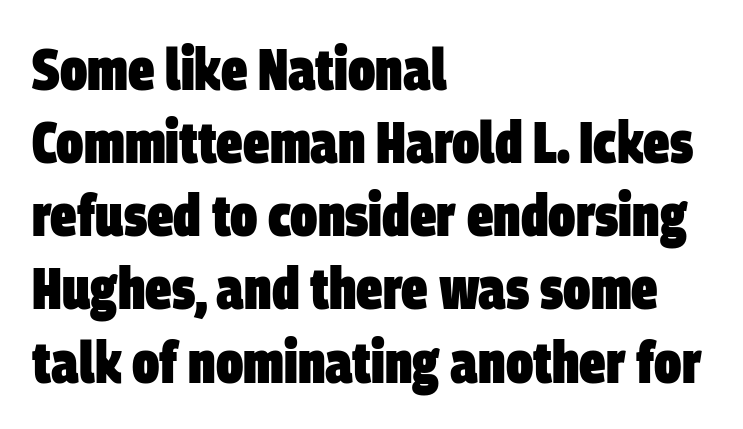
{"serif": "no", "bold": "yes", "weight": "heavy", "width": "condensed", "stroke_contrast": "low", "x_height": "large", "monospaced": "no", "underline": "no", "align": "left", "line_spacing_ratio": 1.24, "letter_spacing": "normal", "letter_spacing_em": 0.0, "glyph_px": 59}
